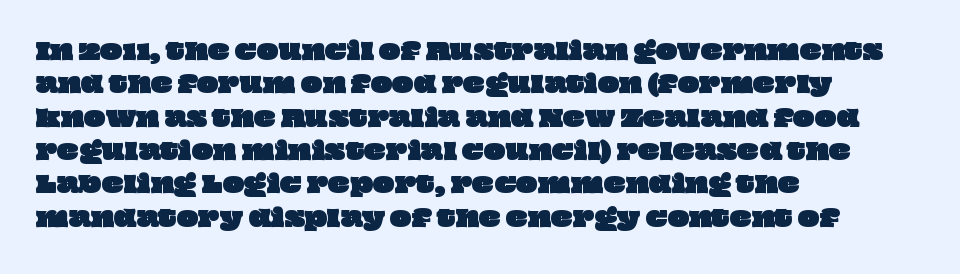
The image shows 23 px text type; set left-aligned, normal line spacing (1.45x), normal letter spacing, not underlined.
